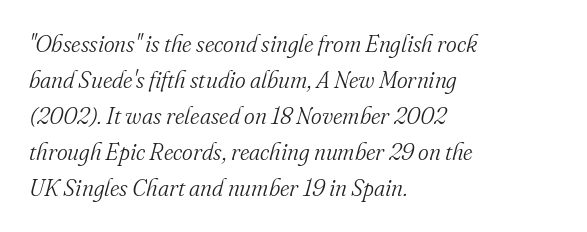
{"italic": "yes", "lean": "right", "slant_degrees": 16, "bold": "no", "underline": "no", "align": "left", "line_spacing": "normal", "line_spacing_ratio": 1.57, "letter_spacing": "normal", "letter_spacing_em": 0.0, "glyph_px": 23}
